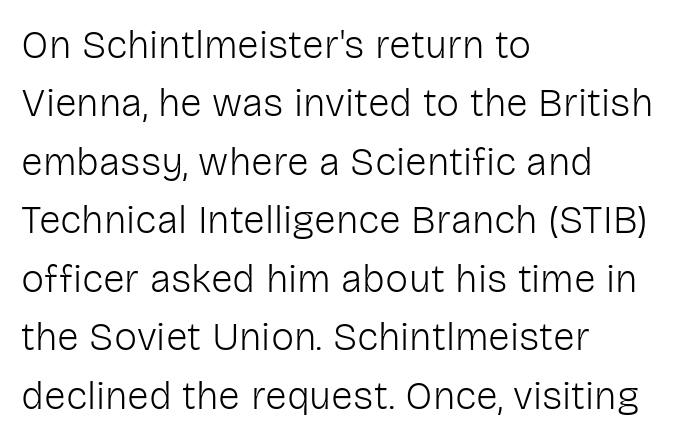
The image shows 39 px light sans-serif type, upright; set left-aligned, normal line spacing (1.5x), normal letter spacing, not underlined; low stroke contrast and a medium x-height.
